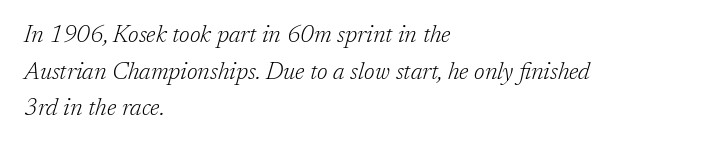
The weight would be labelled regular, book, light, or lighter still. Caption: standard tracking, unaltered. Any mark beneath the type? The region is blank. The passage shown leans; its letterforms are oblique. Compared with typical paragraphs, the rows here are spaced about the same.
